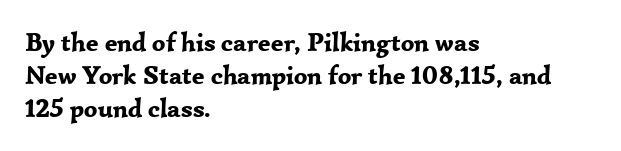
Q: Is the text bold? A: Yes.
Q: Is the text italic (slanted)? A: No, it is upright.
Q: Is the text underlined? A: No.
Q: How is the paragraph aligned? A: Left-aligned.
Q: Is the spacing between letters normal or unusually wide? A: Normal.
Q: Is the spacing between lines tight, normal or loose? A: Normal.
